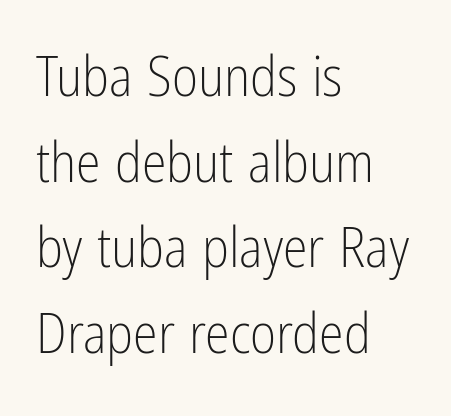
{"serif": "no", "italic": "no", "bold": "no", "weight": "light", "width": "condensed", "stroke_contrast": "low", "x_height": "medium", "monospaced": "no", "underline": "no", "align": "left", "line_spacing": "normal", "line_spacing_ratio": 1.53, "letter_spacing": "normal", "letter_spacing_em": 0.0, "glyph_px": 56}
